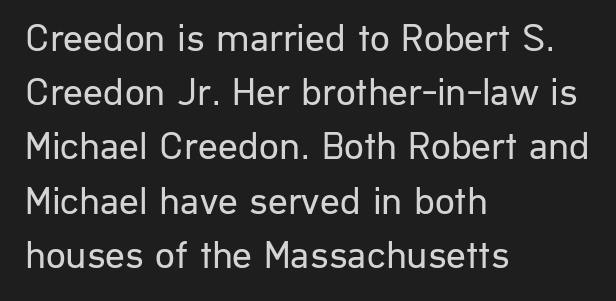
The font is comparable to plain body text, perhaps lighter. The baseline area is clear. Observe the absence of serifs on each vertical stroke in this sample. Think of a printed novel: that variable character pitch is what you see here. The axis of the letterforms is exactly vertical. Every row of glyphs begins at an identical x-position on the left.
